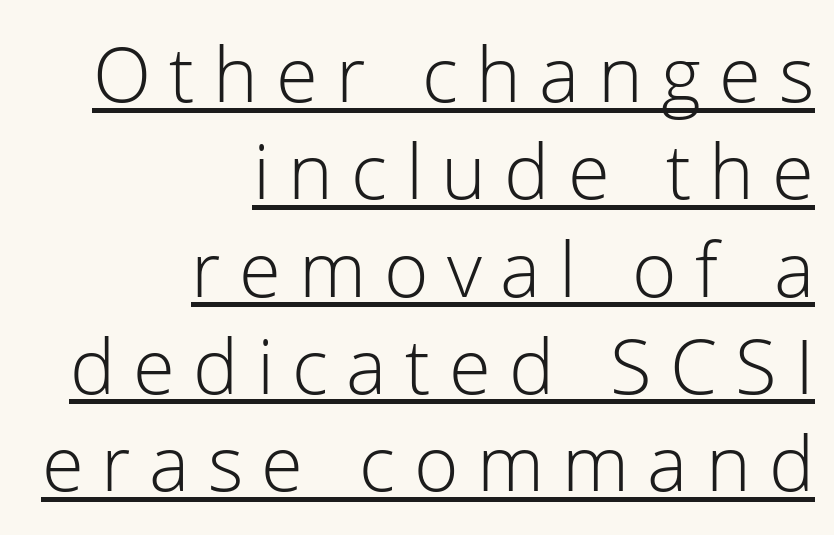
The image shows 76 px light sans-serif type, upright; set right-aligned, normal line spacing (1.28x), unusually wide letter spacing (+0.24 em), underlined; low stroke contrast and a medium x-height.
